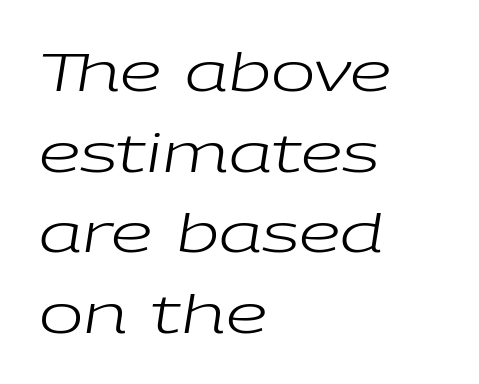
The image shows 53 px regular-weight, wide type, italic (leaning right); set left-aligned, normal line spacing (1.52x), normal letter spacing, not underlined; low stroke contrast and a medium x-height.
